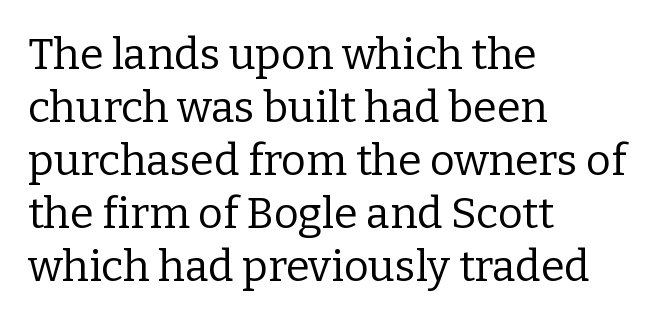
The image shows 43 px regular-weight serif type, upright; set left-aligned, line spacing 1.23x, normal letter spacing, not underlined; low stroke contrast and a medium x-height.
